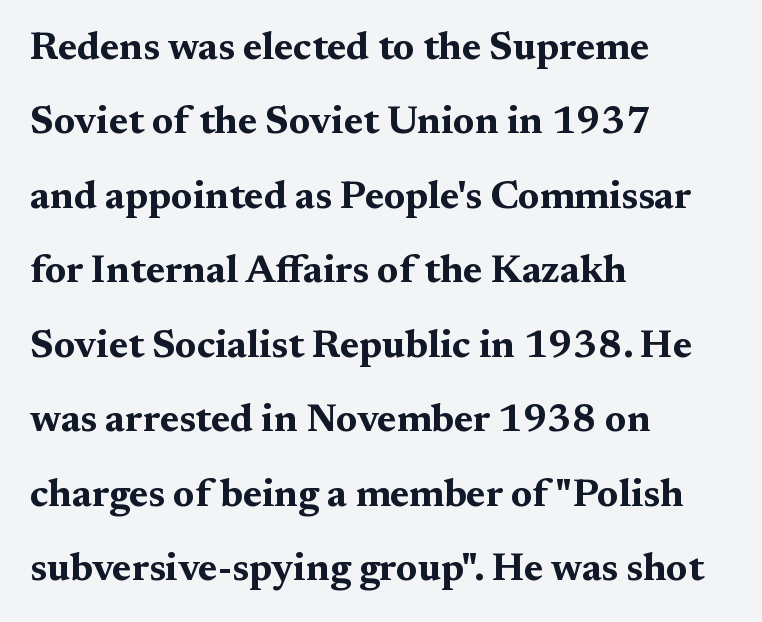
A typesetter would call this zero additional tracking. Letters rest on an invisible, unmarked baseline. Horizontal alignment here is leftward, the default for most running prose. As a designer I'd log this as weight 700, bold.
